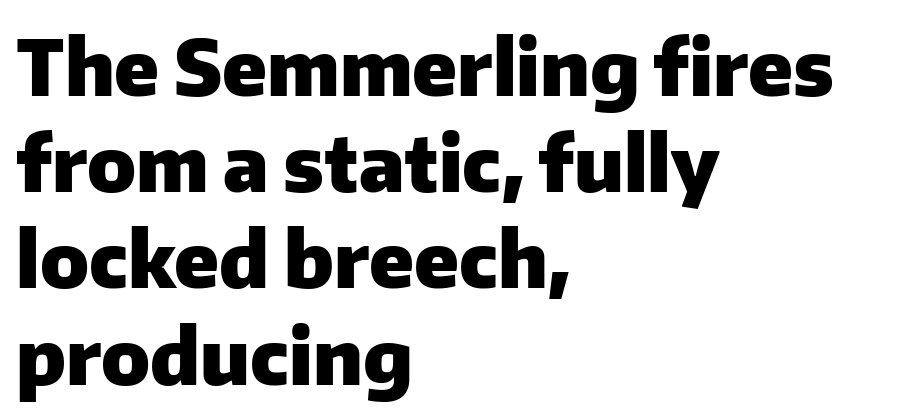
The sample has been set heavy, in full bold. Spacing between characters is what you'd get straight out of the box. Honestly, the row spacing looks completely unremarkable. Reading down the block, your eye returns to a fixed left position each line. Spacing verdict: proportional, widths tailored to each character.
